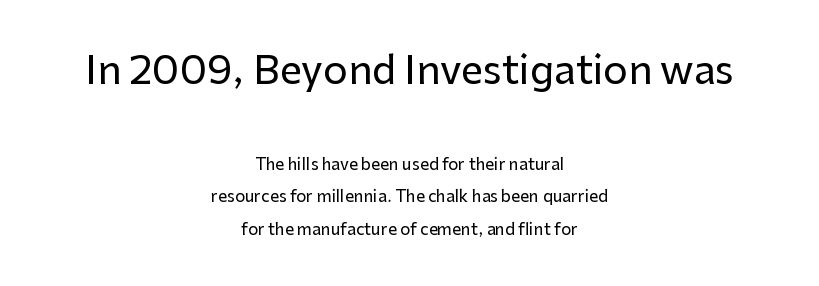
A bare baseline throughout the passage. Casual observation: everything's sitting right in the middle. Serifs: no, the terminals of the letterforms are clean. These lines were composed using upright roman letters. The face used here appears at its bigger size in the upper chunk.
